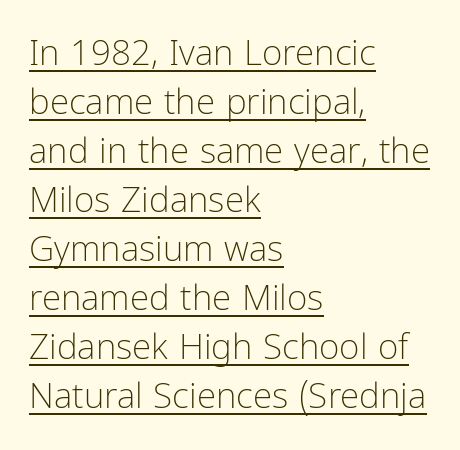
Q: Is the text bold? A: No.
Q: Is the text italic (slanted)? A: No, it is upright.
Q: Is the typeface a serif or a sans-serif typeface? A: Sans-serif.
Q: Is the text underlined? A: Yes.
Q: How is the paragraph aligned? A: Left-aligned.
Q: Is the spacing between letters normal or unusually wide? A: Normal.
Q: Is the spacing between lines tight, normal or loose? A: Normal.
Q: Width (condensed, normal, or wide)? A: Condensed.
Q: Stroke contrast? A: Low.
Q: x-height? A: Medium.
Q: Monospaced? A: No.
